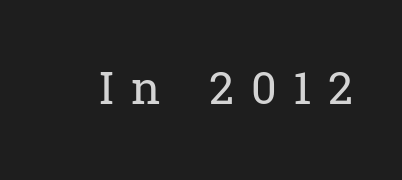
Here the designer chose a conventional face with non-uniform glyph widths. Caption: face not bold, strokes unweighted. The passage shown has open, widely tracked lettering throughout. The text was rendered using a seriffed face with decorative stroke endings. This sample uses an upright cut, with every glyph sitting square on the baseline.
